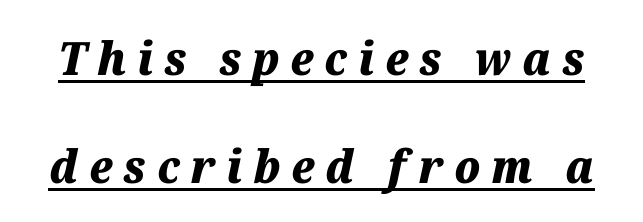
{"italic": "yes", "lean": "right", "slant_degrees": 12, "bold": "yes", "weight": "heavy", "width": "normal", "stroke_contrast": "medium", "x_height": "medium", "monospaced": "no", "underline": "yes", "line_spacing": "loose", "line_spacing_ratio": 2.34, "letter_spacing": "wide", "letter_spacing_em": 0.24, "glyph_px": 46}
